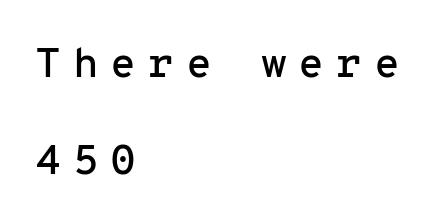
Q: Is the text italic (slanted)? A: No, it is upright.
Q: Is the typeface a serif or a sans-serif typeface? A: Sans-serif.
Q: Is the text underlined? A: No.
Q: How is the paragraph aligned? A: Left-aligned.
Q: Is the spacing between letters normal or unusually wide? A: Unusually wide.
Q: Is the spacing between lines tight, normal or loose? A: Loose.
Q: Width (condensed, normal, or wide)? A: Normal.
Q: Stroke contrast? A: Low.
Q: x-height? A: Medium.
Q: Monospaced? A: Yes.
